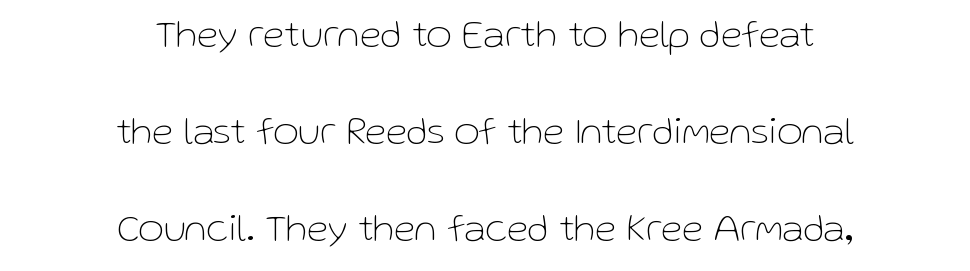
The strip under each line holds only bare page. A typesetter would call this proportional, since set widths differ per character. This reads as an unemphasized weight, regular at the heaviest. This rendering uses center alignment, leaving both contours irregular but symmetric.
